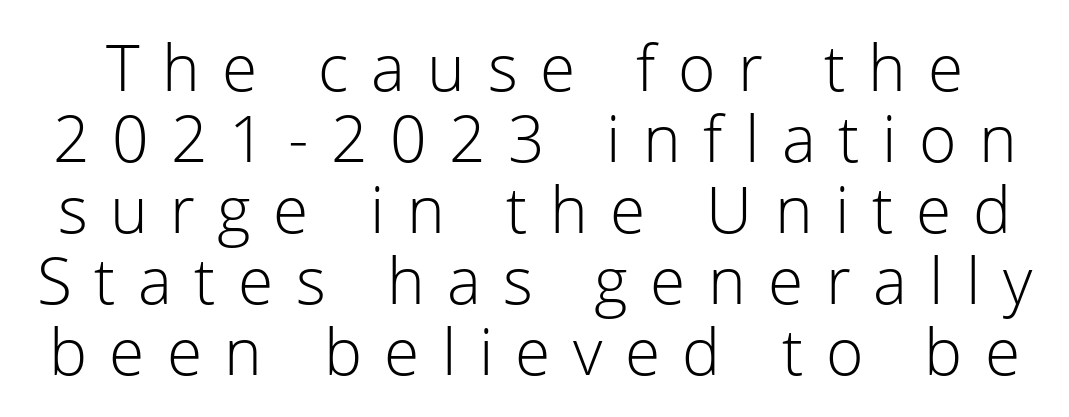
Q: Is the text bold? A: No.
Q: Is the text italic (slanted)? A: No, it is upright.
Q: Is the typeface a serif or a sans-serif typeface? A: Sans-serif.
Q: Is the text underlined? A: No.
Q: Is the spacing between letters normal or unusually wide? A: Unusually wide.
Q: Is the spacing between lines tight, normal or loose? A: Tight.
Q: Width (condensed, normal, or wide)? A: Normal.
Q: Stroke contrast? A: Low.
Q: x-height? A: Medium.
Q: Monospaced? A: No.
